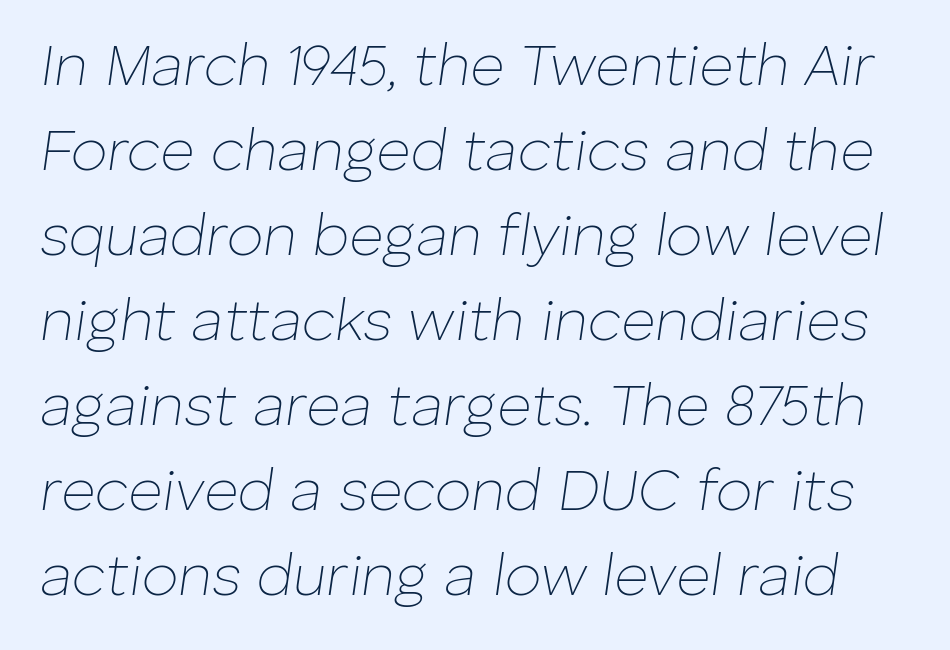
This reads as an unemphasized weight, regular at the heaviest. In terms of letterspacing, this is plain default setting. The baseline area is clear. Style check: oblique. Interline gaps are of average width in this sample. Varying glyph widths throughout — classic text-font behaviour.
